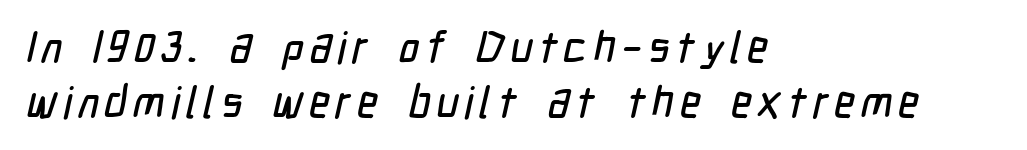
Q: Is the typeface a serif or a sans-serif typeface? A: Sans-serif.
Q: Is the text underlined? A: No.
Q: How is the paragraph aligned? A: Left-aligned.
Q: Width (condensed, normal, or wide)? A: Condensed.
Q: Stroke contrast? A: Low.
Q: x-height? A: Medium.
Q: Monospaced? A: No.
